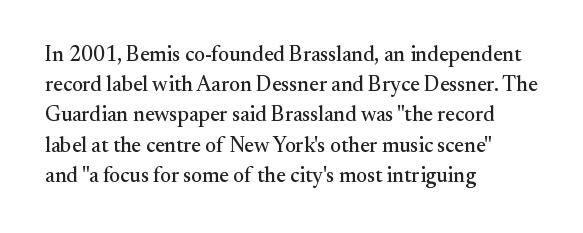
{"italic": "no", "underline": "no", "align": "left", "line_spacing": "normal", "line_spacing_ratio": 1.44, "letter_spacing": "normal", "letter_spacing_em": 0.0, "glyph_px": 21}
